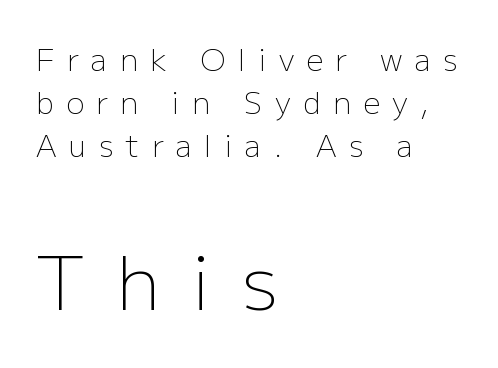
The image shows 74 px light sans-serif type, upright; set left-aligned, normal line spacing (1.43x), unusually wide letter spacing (+0.41 em), not underlined; the second (bottom) block is 2.47x larger; low stroke contrast and a medium x-height.
